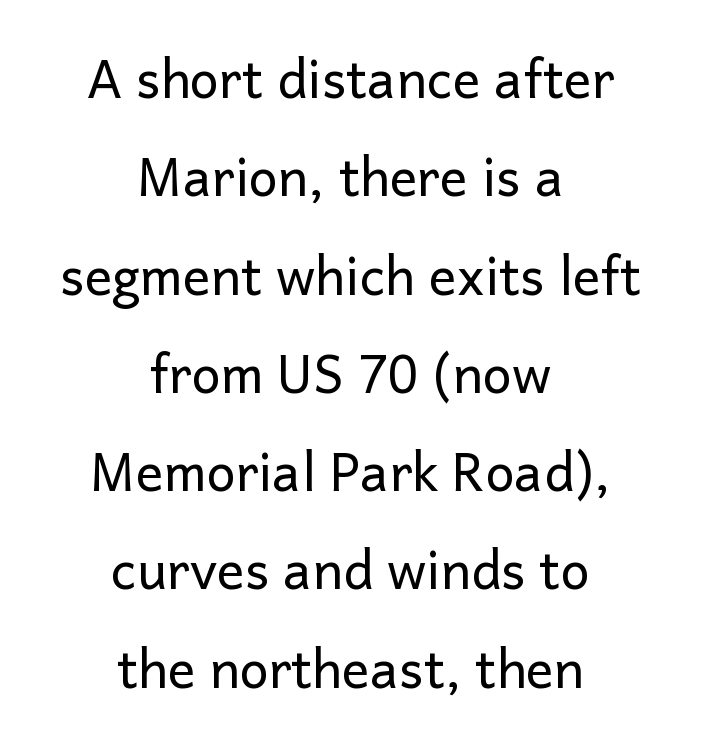
The image shows 52 px regular-weight sans-serif type, upright; set centered, line spacing 1.89x, normal letter spacing, not underlined; low stroke contrast and a medium x-height.
